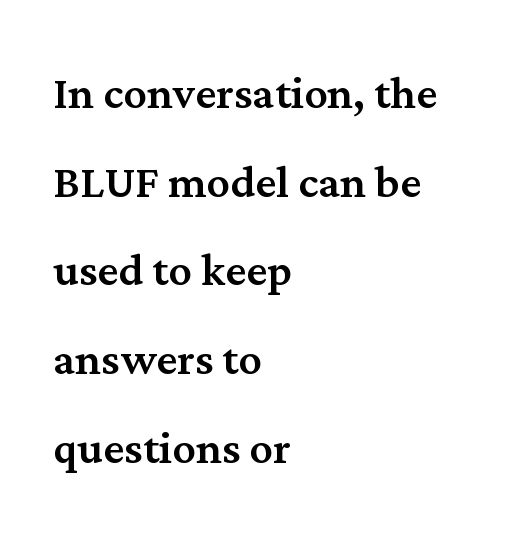
{"serif": "yes", "italic": "no", "width": "normal", "stroke_contrast": "medium", "x_height": "medium", "monospaced": "no", "underline": "no", "align": "left", "line_spacing": "normal", "line_spacing_ratio": 1.53, "letter_spacing": "normal", "letter_spacing_em": 0.0, "glyph_px": 58}
